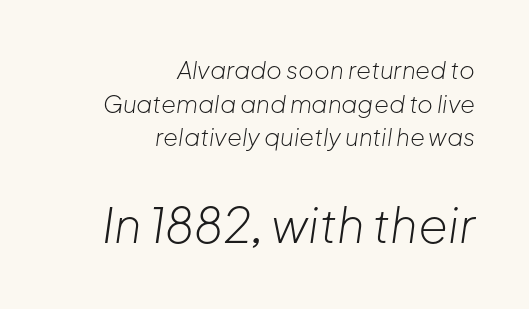
The image shows 48 px light type, italic (leaning right); set right-aligned, normal line spacing (1.4x), normal letter spacing, not underlined; the second (bottom) block is 2.0x larger; low stroke contrast and a medium x-height.
